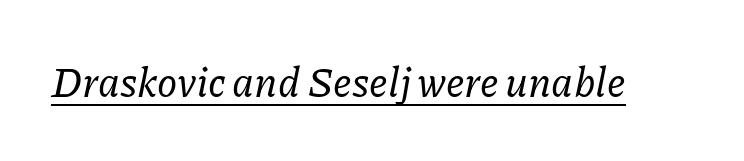
The image shows 41 px serif type, italic (leaning right); set normal letter spacing, underlined; low stroke contrast and a medium x-height.
